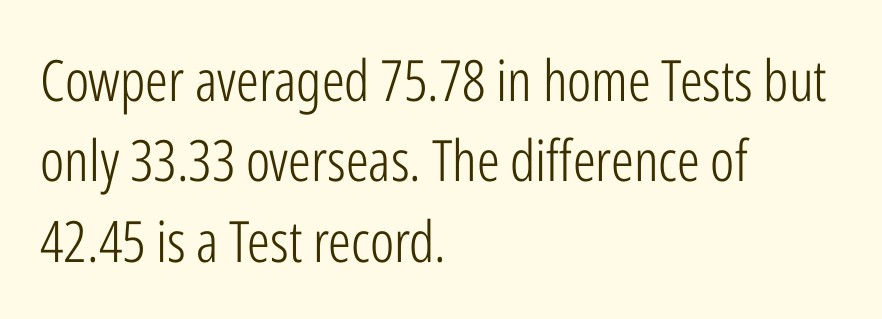
When letters stand straight like this, we call the style roman or upright. This rendering features lettering with no underline. Stems here are at most as thick as an everyday book face. The letters advance in unequal steps, a hallmark of proportional type. Does the leading feel generous? No, just average. These lines keep a tight, regular rhythm from letter to letter.
